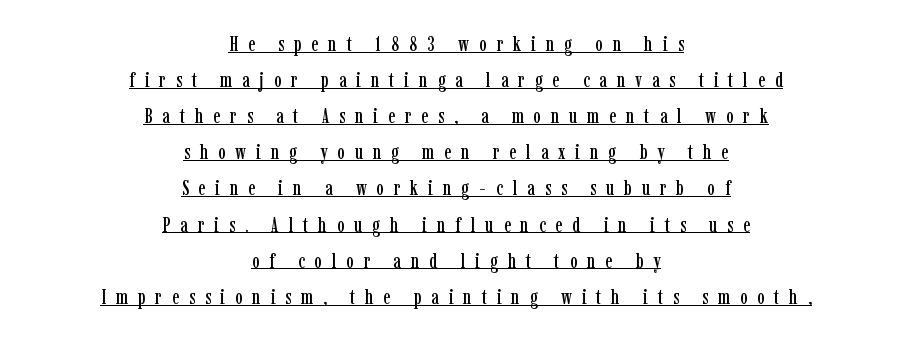
The image shows 21 px text type, upright; set centered, line spacing 1.72x, unusually wide letter spacing (+0.47 em), underlined.
